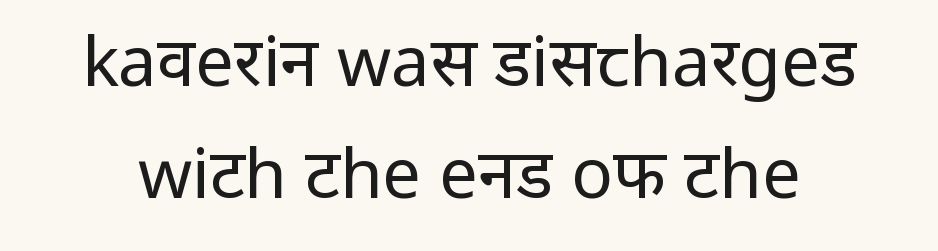
{"serif": "no", "italic": "no", "bold": "no", "weight": "regular", "width": "normal", "stroke_contrast": "low", "x_height": "medium", "monospaced": "no", "underline": "no", "line_spacing": "normal", "line_spacing_ratio": 1.62, "letter_spacing": "normal", "letter_spacing_em": 0.0, "glyph_px": 69}
